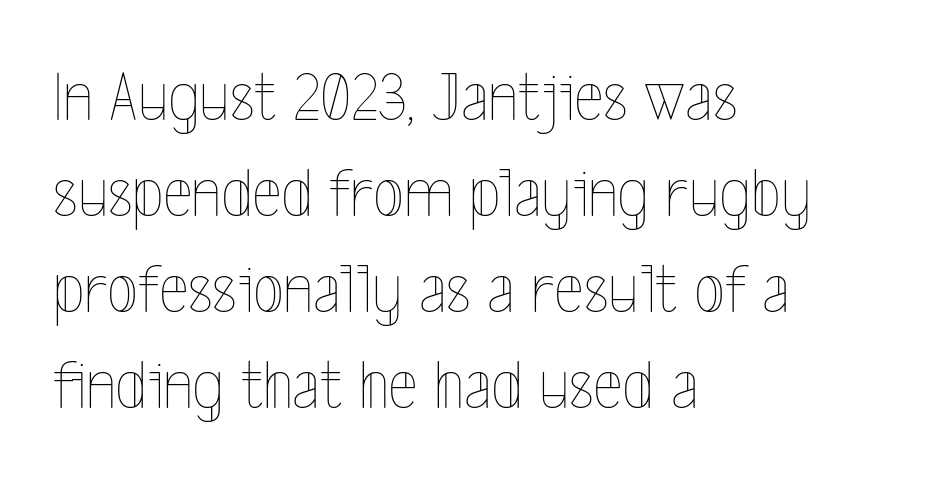
Q: Is the text bold? A: No.
Q: Is the text italic (slanted)? A: No, it is upright.
Q: Is the text underlined? A: No.
Q: How is the paragraph aligned? A: Left-aligned.
Q: Is the spacing between letters normal or unusually wide? A: Normal.
Q: Is the spacing between lines tight, normal or loose? A: Normal.
Q: Width (condensed, normal, or wide)? A: Condensed.
Q: x-height? A: Medium.
Q: Monospaced? A: No.
